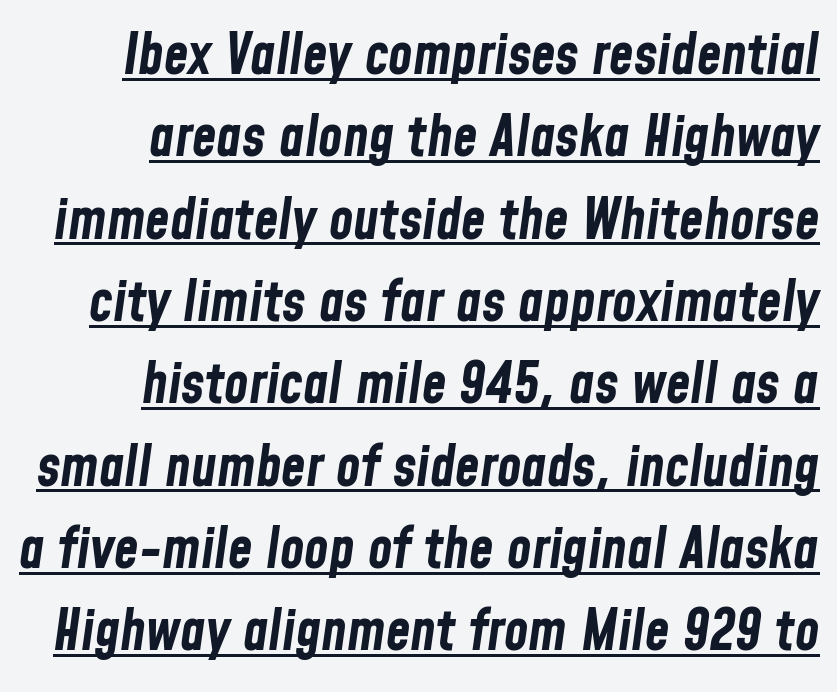
How would I describe the line gaps? Plain and ordinary. In CSS terms this would be text-align: right. The letters are bold, with thick, heavy strokes. Honestly, the letter spacing is just normal — you wouldn't notice it.
